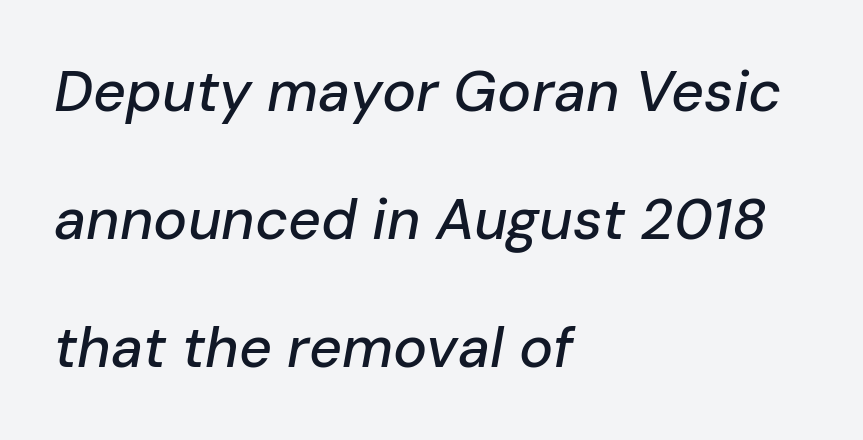
Q: Is the text italic (slanted)? A: Yes, it leans right by about 10 degrees.
Q: Is the text underlined? A: No.
Q: How is the paragraph aligned? A: Left-aligned.
Q: Is the spacing between letters normal or unusually wide? A: Normal.
Q: Is the spacing between lines tight, normal or loose? A: Loose.
Q: Width (condensed, normal, or wide)? A: Normal.
Q: Stroke contrast? A: Low.
Q: x-height? A: Medium.
Q: Monospaced? A: No.
